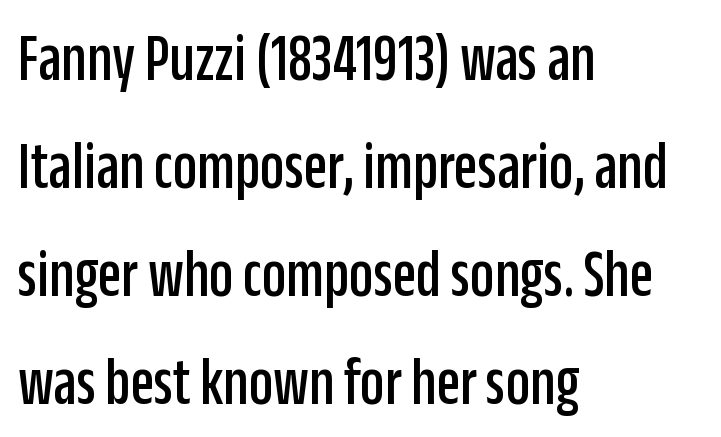
{"serif": "no", "italic": "no", "width": "condensed", "stroke_contrast": "low", "x_height": "large", "monospaced": "no", "underline": "no", "align": "left", "line_spacing": "normal", "line_spacing_ratio": 1.59, "letter_spacing": "normal", "letter_spacing_em": 0.0, "glyph_px": 68}
